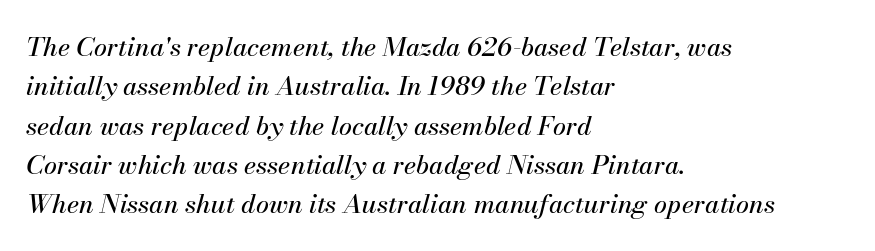
Unmarked baselines from the first word to the last. There is no visible air inserted between adjacent glyphs. The typesetter chose a ragged-right arrangement here. Baseline-to-baseline distance is the conventional proportion of letter height. A typesetter would mark this as italic.
